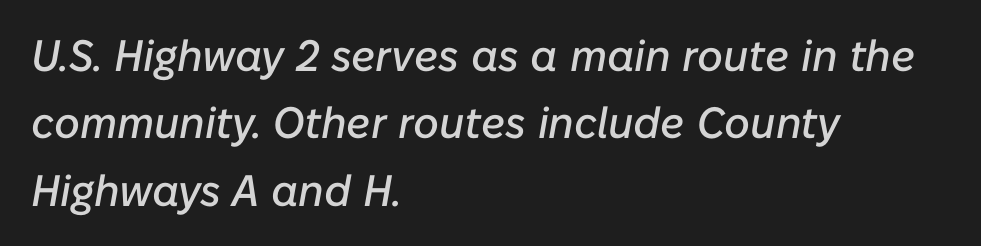
The image shows 44 px text type, italic (leaning right); set left-aligned, normal line spacing (1.53x), normal letter spacing, not underlined; low stroke contrast and a medium x-height.
